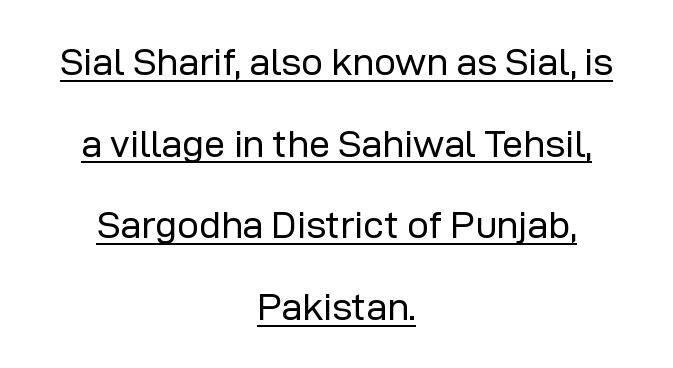
The image shows 38 px regular-weight sans-serif type, upright; set centered, loose line spacing (2.15x), normal letter spacing, underlined; low stroke contrast and a medium x-height.
